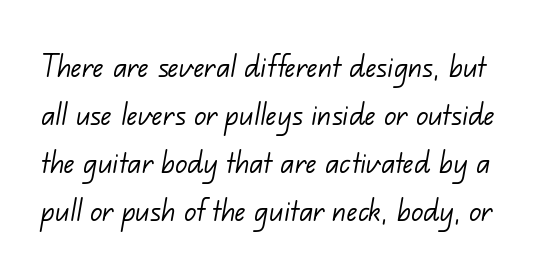
Is the type heavy? It reads as light-to-regular instead. Do the characters align in a grid? No, the font is proportional. Check under the words: just untouched page. These lines sit exactly where default settings would place them. A typesetter would call this zero additional tracking. Is this a sans? Yes — the strokes have no serifs.
